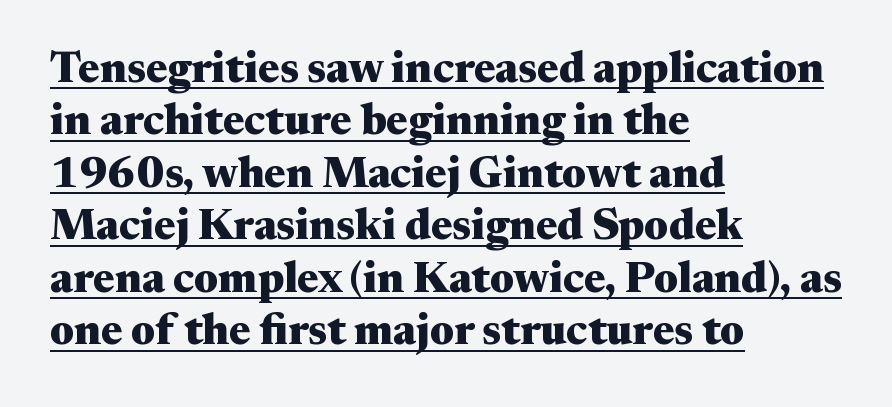
{"serif": "yes", "italic": "no", "bold": "yes", "weight": "heavy", "width": "wide", "stroke_contrast": "medium", "x_height": "medium", "monospaced": "no", "underline": "yes", "align": "left", "line_spacing_ratio": 1.22, "letter_spacing": "normal", "letter_spacing_em": 0.0, "glyph_px": 43}
